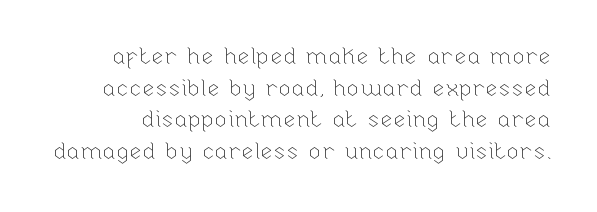
The image shows 23 px text type, upright; set normal line spacing (1.38x), normal letter spacing, not underlined.
